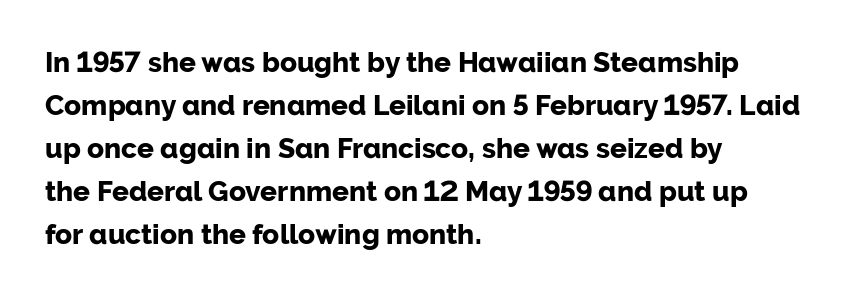
{"serif": "no", "italic": "no", "bold": "yes", "weight": "bold", "width": "normal", "stroke_contrast": "low", "x_height": "medium", "monospaced": "no", "underline": "no", "align": "left", "line_spacing": "normal", "line_spacing_ratio": 1.54, "letter_spacing": "normal", "letter_spacing_em": 0.0, "glyph_px": 28}
